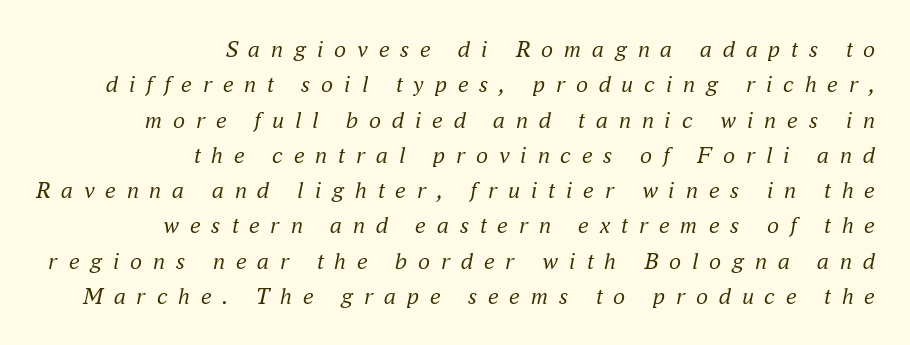
{"italic": "yes", "lean": "right", "slant_degrees": 16, "bold": "no", "underline": "no", "align": "right", "line_spacing": "normal", "line_spacing_ratio": 1.47, "letter_spacing": "wide", "letter_spacing_em": 0.45, "glyph_px": 24}
